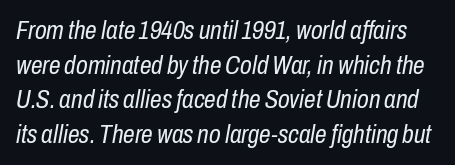
{"italic": "yes", "lean": "right", "slant_degrees": 10, "bold": "no", "underline": "no", "line_spacing": "normal", "line_spacing_ratio": 1.33, "letter_spacing": "normal", "letter_spacing_em": 0.0, "glyph_px": 26}
